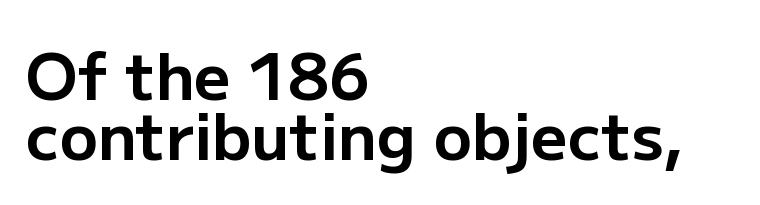
The image shows 63 px bold sans-serif type, upright; set left-aligned, tight line spacing (0.95x), normal letter spacing, not underlined; low stroke contrast and a medium x-height.
